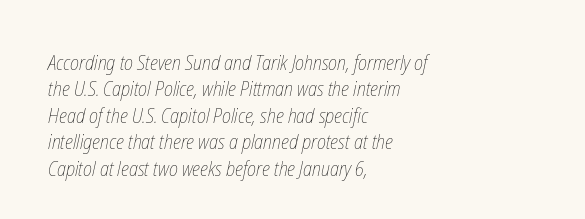
Q: Is the text bold? A: No.
Q: Is the text underlined? A: No.
Q: How is the paragraph aligned? A: Left-aligned.
Q: Is the spacing between letters normal or unusually wide? A: Normal.
Q: Is the spacing between lines tight, normal or loose? A: Normal.
